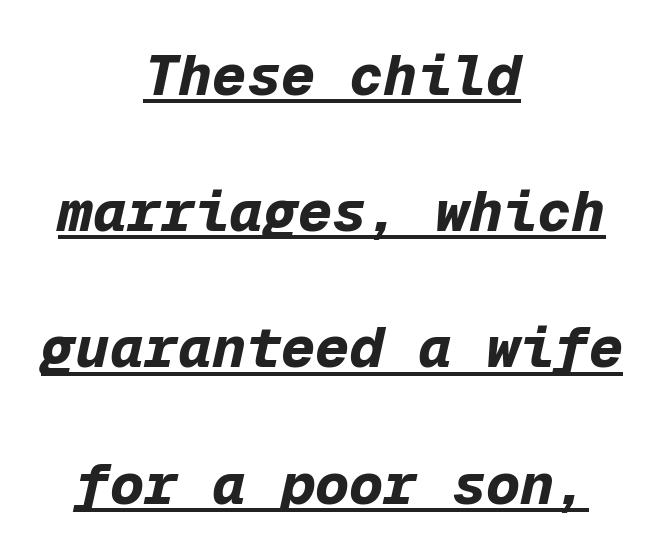
Q: Is the text bold? A: Yes.
Q: Is the text italic (slanted)? A: Yes, it leans right by about 12 degrees.
Q: Is the text underlined? A: Yes.
Q: How is the paragraph aligned? A: Centered.
Q: Is the spacing between letters normal or unusually wide? A: Normal.
Q: Is the spacing between lines tight, normal or loose? A: Loose.
Q: Width (condensed, normal, or wide)? A: Normal.
Q: Stroke contrast? A: Low.
Q: x-height? A: Medium.
Q: Monospaced? A: Yes.
